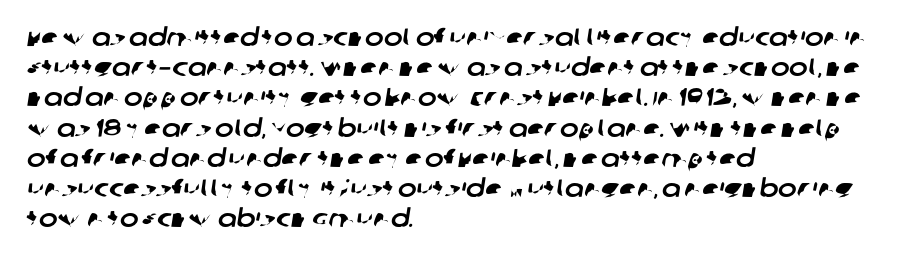
{"underline": "no", "align": "left", "line_spacing_ratio": 1.21, "letter_spacing": "normal", "letter_spacing_em": 0.0, "glyph_px": 25}
